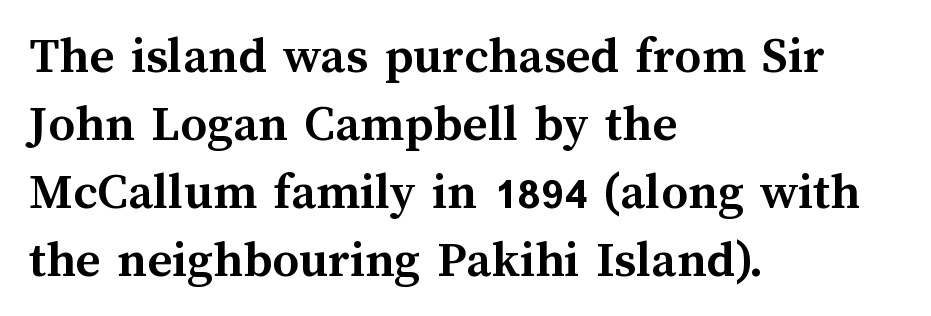
The image shows 53 px semibold type, upright; set left-aligned, normal line spacing (1.28x), normal letter spacing, not underlined; medium stroke contrast and a medium x-height.
